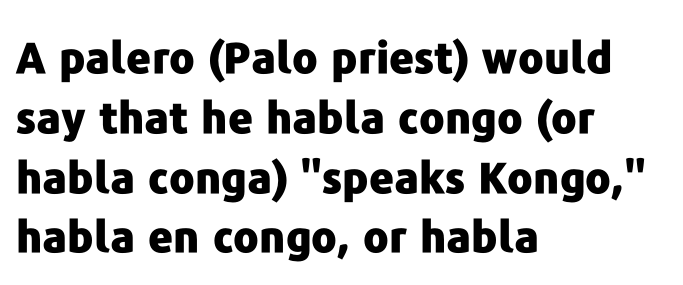
Q: Is the text bold? A: Yes.
Q: Is the text italic (slanted)? A: No, it is upright.
Q: Is the typeface a serif or a sans-serif typeface? A: Sans-serif.
Q: Is the text underlined? A: No.
Q: How is the paragraph aligned? A: Left-aligned.
Q: Is the spacing between letters normal or unusually wide? A: Normal.
Q: Is the spacing between lines tight, normal or loose? A: Normal.
Q: Width (condensed, normal, or wide)? A: Normal.
Q: Stroke contrast? A: Low.
Q: x-height? A: Medium.
Q: Monospaced? A: No.
